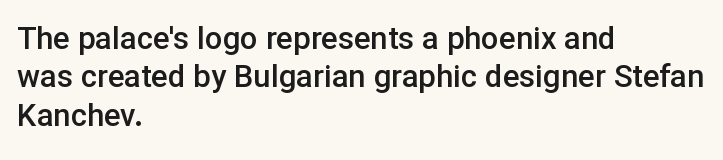
{"serif": "no", "italic": "no", "bold": "semi", "weight": "semibold", "width": "normal", "stroke_contrast": "low", "x_height": "medium", "monospaced": "no", "underline": "no", "align": "left", "line_spacing_ratio": 1.24, "letter_spacing": "normal", "letter_spacing_em": 0.0, "glyph_px": 31}
